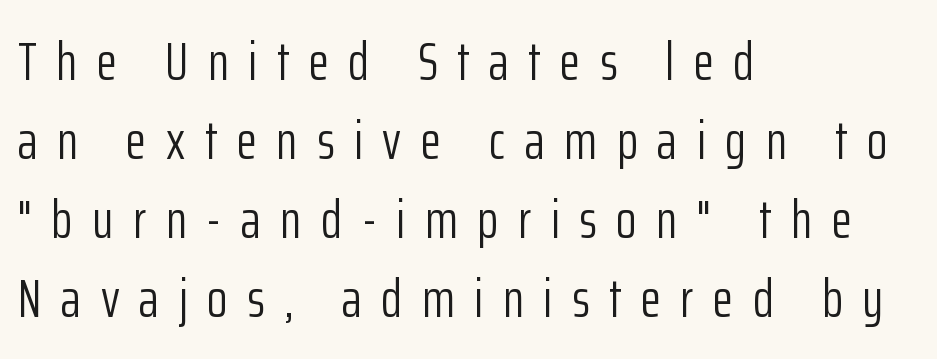
The image shows 54 px light, condensed sans-serif type, upright; set left-aligned, normal line spacing (1.46x), unusually wide letter spacing (+0.36 em), not underlined; low stroke contrast and a medium x-height.
